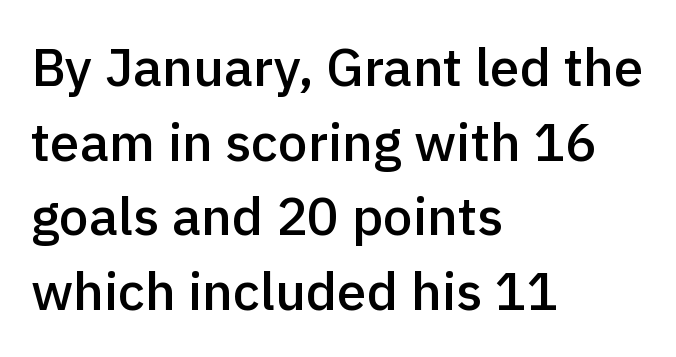
{"serif": "no", "italic": "no", "bold": "semi", "weight": "semibold", "width": "normal", "x_height": "medium", "monospaced": "no", "underline": "no", "align": "left", "line_spacing": "normal", "line_spacing_ratio": 1.41, "letter_spacing": "normal", "letter_spacing_em": 0.0, "glyph_px": 53}
